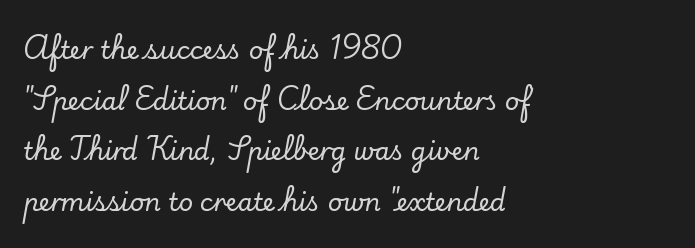
Q: Is the text italic (slanted)? A: Yes.
Q: Is the text underlined? A: No.
Q: How is the paragraph aligned? A: Left-aligned.
Q: Is the spacing between letters normal or unusually wide? A: Normal.
Q: Is the spacing between lines tight, normal or loose? A: Loose.
